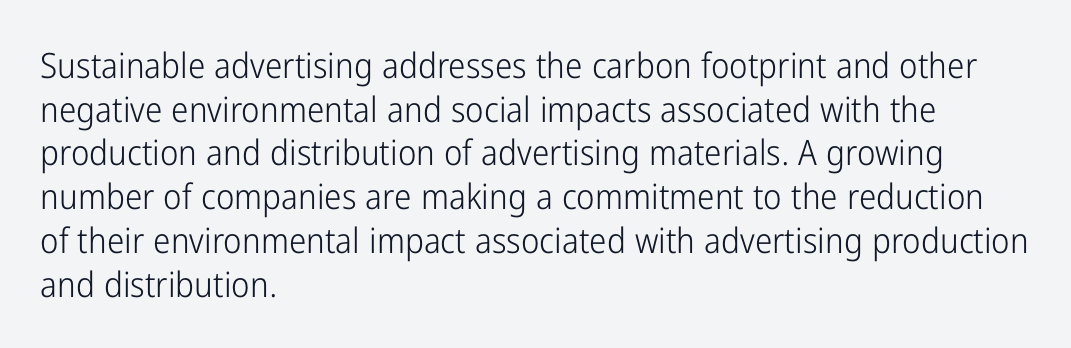
Q: Is the text bold? A: No.
Q: Is the text italic (slanted)? A: No, it is upright.
Q: Is the typeface a serif or a sans-serif typeface? A: Sans-serif.
Q: Is the text underlined? A: No.
Q: How is the paragraph aligned? A: Left-aligned.
Q: Is the spacing between letters normal or unusually wide? A: Normal.
Q: Is the spacing between lines tight, normal or loose? A: Normal.
Q: Width (condensed, normal, or wide)? A: Condensed.
Q: Stroke contrast? A: Low.
Q: x-height? A: Medium.
Q: Monospaced? A: No.
